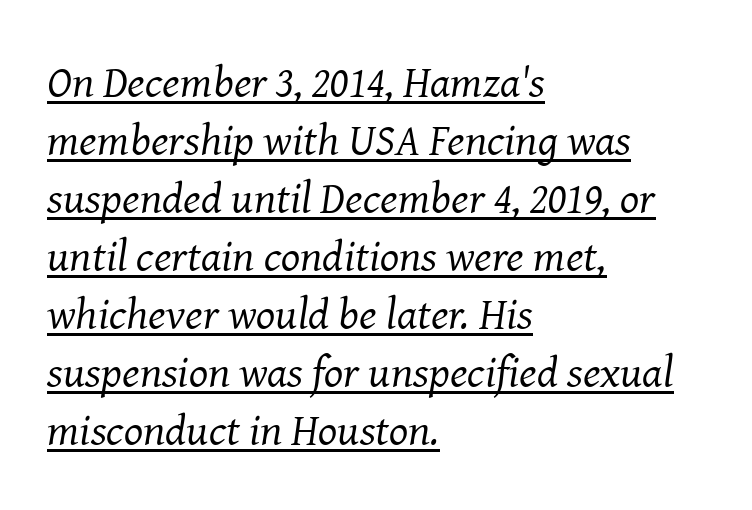
{"serif": "yes", "italic": "yes", "lean": "right", "slant_degrees": 8, "bold": "no", "weight": "regular", "width": "normal", "stroke_contrast": "medium", "x_height": "medium", "monospaced": "no", "underline": "yes", "align": "left", "line_spacing": "normal", "line_spacing_ratio": 1.29, "letter_spacing": "normal", "letter_spacing_em": 0.0, "glyph_px": 45}
